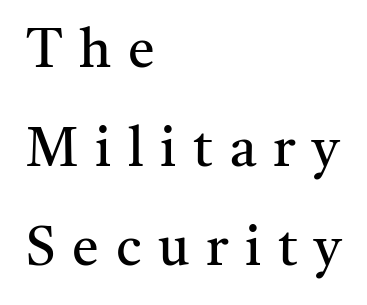
{"serif": "yes", "italic": "no", "bold": "no", "weight": "regular", "width": "normal", "stroke_contrast": "medium", "x_height": "medium", "monospaced": "no", "underline": "no", "align": "left", "line_spacing_ratio": 1.83, "letter_spacing": "wide", "letter_spacing_em": 0.31, "glyph_px": 54}
